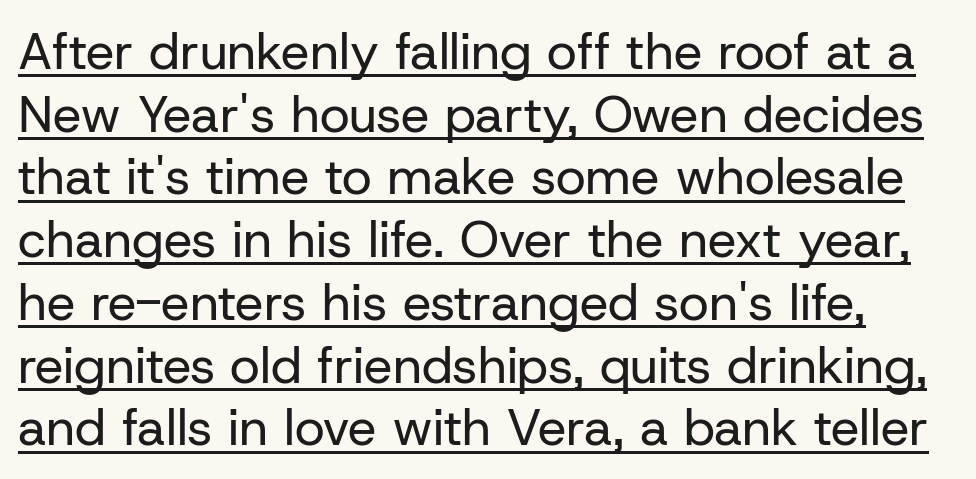
Q: Is the text bold? A: No.
Q: Is the text italic (slanted)? A: No, it is upright.
Q: Is the typeface a serif or a sans-serif typeface? A: Sans-serif.
Q: Is the text underlined? A: Yes.
Q: Is the spacing between letters normal or unusually wide? A: Normal.
Q: Width (condensed, normal, or wide)? A: Normal.
Q: Stroke contrast? A: Low.
Q: x-height? A: Medium.
Q: Monospaced? A: No.
